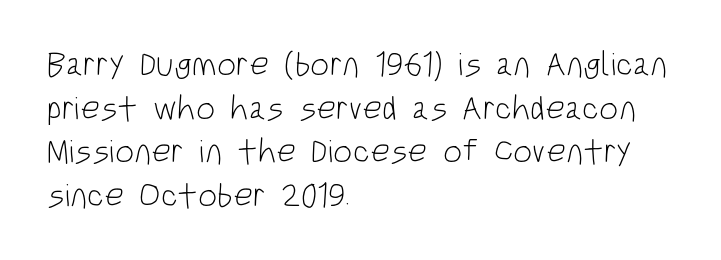
I'd call this a sans setting — the letters go barefoot. Honestly, the letter spacing is just normal — you wouldn't notice it. A typesetter would mark this as roman, not italic. Letters have the restrained weight of plain body copy at most. Quick note: interline space is typical.
